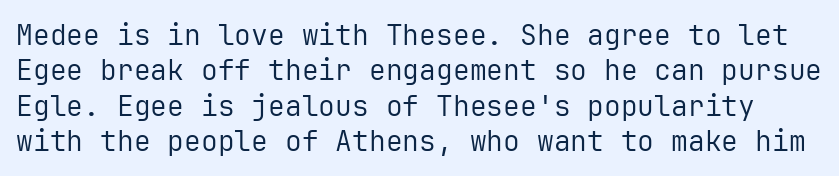
The lettering stays uniformly vertical, giving the passage a roman look. Grotesque or geometric, the face here clearly has no serifs. Anything drawn beneath the words? Only blank space. The letters sit at their default tracking, neither squeezed nor spread. Regarding leading, the lines here are spaced in the standard way. This sample has the even, mechanical cadence of fixed-width lettering.
